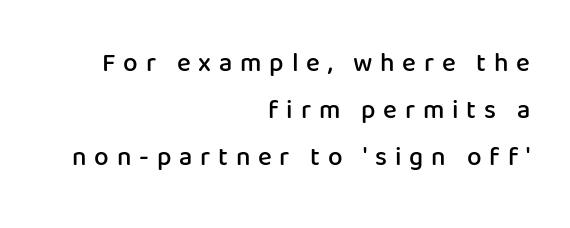
Q: Is the text bold? A: Semi-bold.
Q: Is the text italic (slanted)? A: No, it is upright.
Q: Is the text underlined? A: No.
Q: How is the paragraph aligned? A: Right-aligned.
Q: Is the spacing between letters normal or unusually wide? A: Unusually wide.
